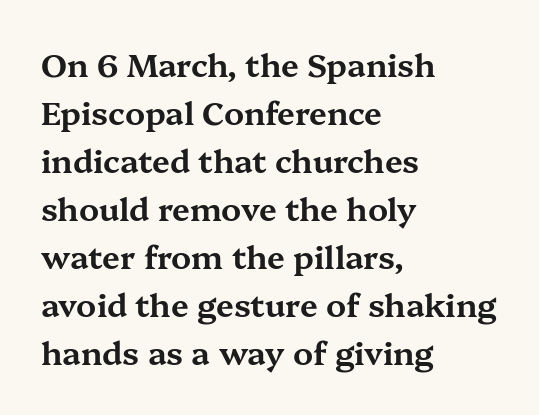
Q: Is the text italic (slanted)? A: No, it is upright.
Q: Is the typeface a serif or a sans-serif typeface? A: Serif.
Q: Is the text underlined? A: No.
Q: How is the paragraph aligned? A: Left-aligned.
Q: Is the spacing between letters normal or unusually wide? A: Normal.
Q: Is the spacing between lines tight, normal or loose? A: Normal.
Q: Width (condensed, normal, or wide)? A: Wide.
Q: Stroke contrast? A: Medium.
Q: x-height? A: Medium.
Q: Monospaced? A: No.
